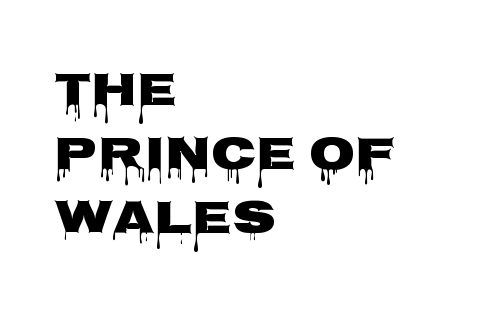
Q: Is the text bold? A: Yes.
Q: Is the text italic (slanted)? A: No, it is upright.
Q: Is the typeface a serif or a sans-serif typeface? A: Sans-serif.
Q: Is the text underlined? A: No.
Q: How is the paragraph aligned? A: Left-aligned.
Q: Is the spacing between letters normal or unusually wide? A: Normal.
Q: Is the spacing between lines tight, normal or loose? A: Normal.
Q: Width (condensed, normal, or wide)? A: Wide.
Q: Stroke contrast? A: Low.
Q: x-height? A: Large.
Q: Monospaced? A: No.
